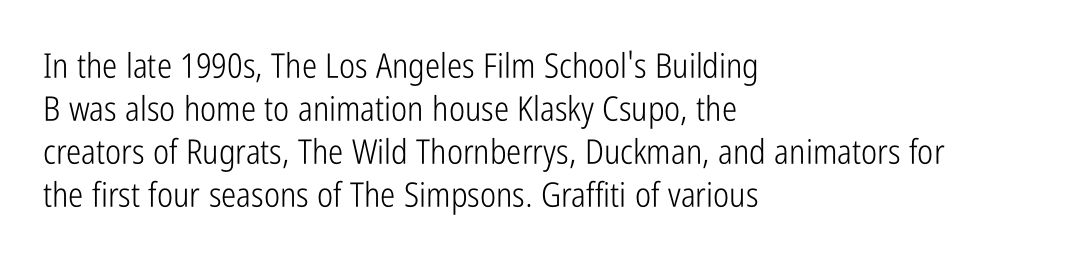
Letters rest on an invisible, unmarked baseline. The compositor pushed each line to the left boundary. Regarding serifs, this sample does without them. Each letter keeps its own natural width here, so spacing adapts to shape. Summary of vertical rhythm: regular, with standard interline spacing.
